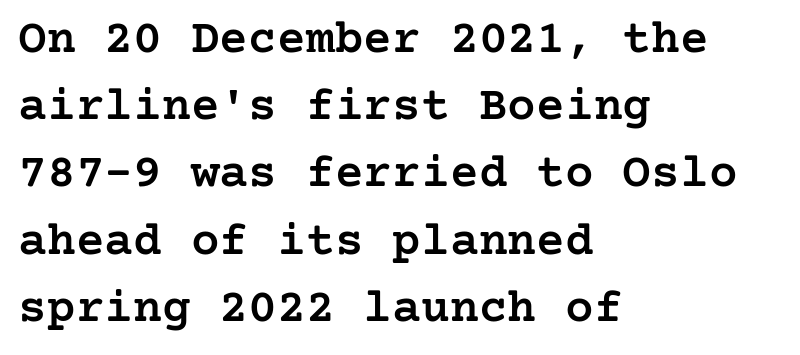
The image shows 48 px semibold serif type, upright; set left-aligned, normal line spacing (1.4x), normal letter spacing, not underlined; low stroke contrast and a medium x-height.
